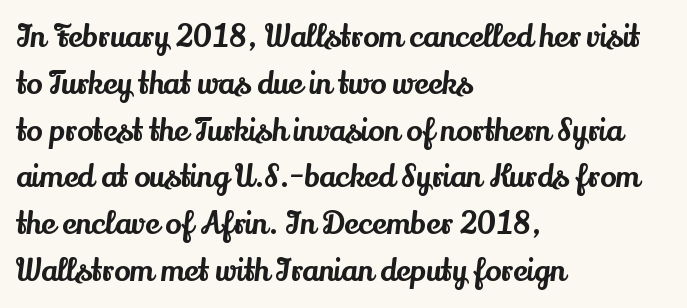
The vertical gap from one line to the next is medium. Does extra space separate the letters? No, they use regular spacing. Is this a fixed-width face? No — the glyphs have proportional, varying widths. Notice how the passage keeps a crisp vertical edge on the left only. The area under the type is left untouched.
